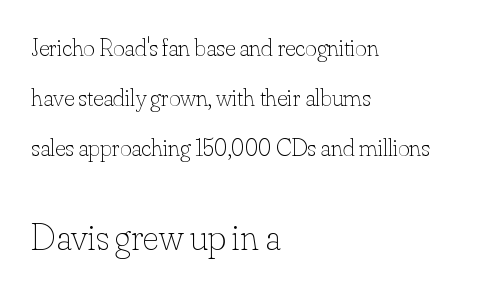
The image shows 38 px thin type, upright; set left-aligned, loose line spacing (2.01x), normal letter spacing, not underlined; the second (bottom) block is 1.52x larger; low stroke contrast and a small x-height.
